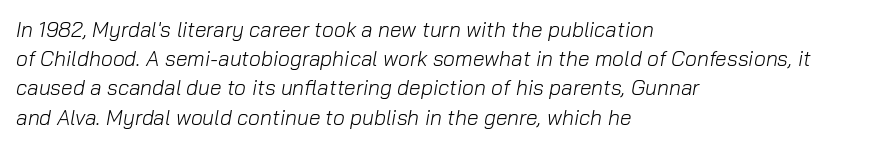
{"italic": "yes", "lean": "right", "slant_degrees": 10, "bold": "no", "underline": "no", "align": "left", "line_spacing": "normal", "line_spacing_ratio": 1.39, "letter_spacing": "normal", "letter_spacing_em": 0.0, "glyph_px": 21}
